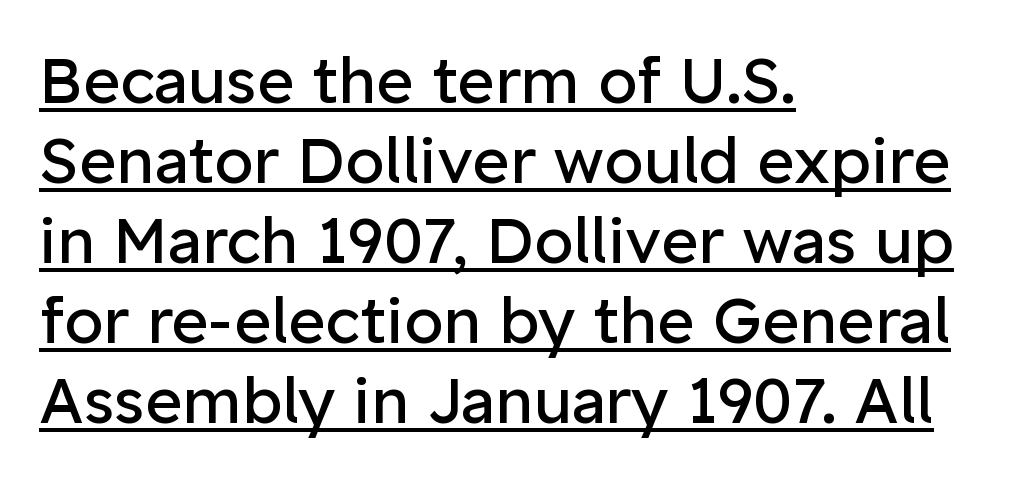
The image shows 64 px regular-weight sans-serif type, upright; set left-aligned, normal line spacing (1.25x), normal letter spacing, underlined; low stroke contrast and a medium x-height.
